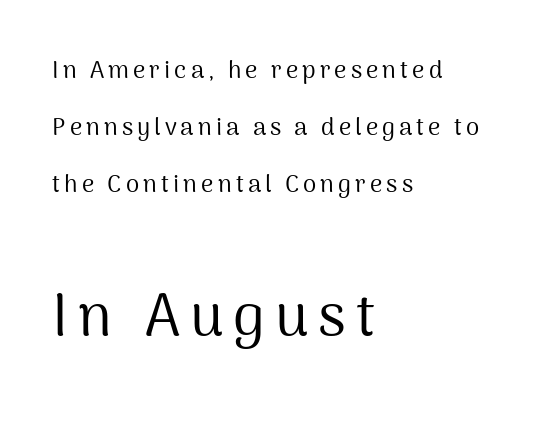
Q: Is the text bold? A: No.
Q: Is the text italic (slanted)? A: No, it is upright.
Q: Is the typeface a serif or a sans-serif typeface? A: Sans-serif.
Q: Is the text underlined? A: No.
Q: How is the paragraph aligned? A: Left-aligned.
Q: Is the spacing between lines tight, normal or loose? A: Loose.
Q: Which block of text is set in a larger size, the first (top) or the second (bottom)? A: The second (bottom) one.
Q: Width (condensed, normal, or wide)? A: Normal.
Q: Stroke contrast? A: Medium.
Q: x-height? A: Medium.
Q: Monospaced? A: No.
